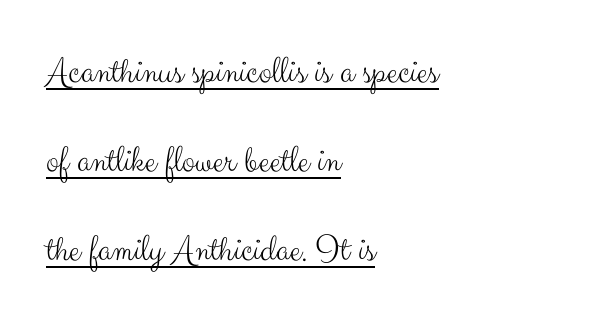
{"serif": "no", "bold": "no", "weight": "light", "width": "normal", "stroke_contrast": "medium", "x_height": "small", "monospaced": "no", "underline": "yes", "align": "left", "line_spacing": "loose", "line_spacing_ratio": 2.28, "letter_spacing": "normal", "letter_spacing_em": 0.0, "glyph_px": 39}
